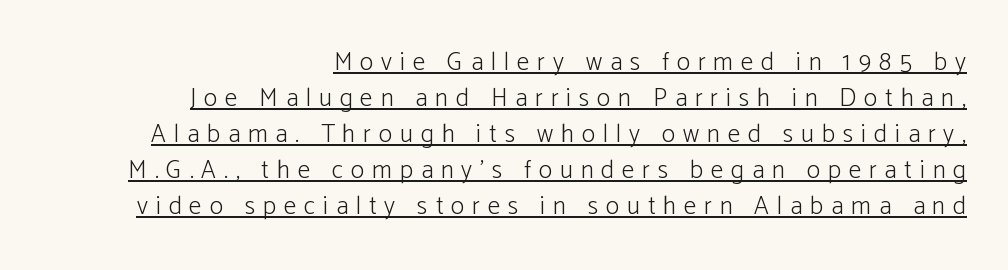
Q: Is the text bold? A: No.
Q: Is the text italic (slanted)? A: No, it is upright.
Q: Is the text underlined? A: Yes.
Q: How is the paragraph aligned? A: Right-aligned.
Q: Is the spacing between letters normal or unusually wide? A: Unusually wide.
Q: Is the spacing between lines tight, normal or loose? A: Normal.
